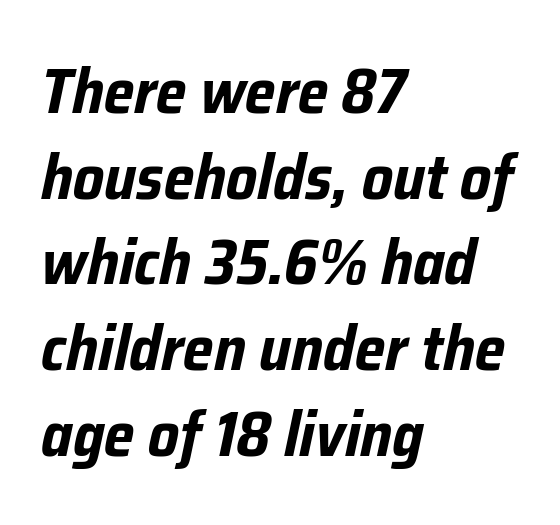
Q: Is the text bold? A: Yes.
Q: Is the text italic (slanted)? A: Yes, it leans right by about 12 degrees.
Q: Is the text underlined? A: No.
Q: How is the paragraph aligned? A: Left-aligned.
Q: Is the spacing between letters normal or unusually wide? A: Normal.
Q: Is the spacing between lines tight, normal or loose? A: Normal.
Q: Width (condensed, normal, or wide)? A: Condensed.
Q: Stroke contrast? A: Low.
Q: x-height? A: Medium.
Q: Monospaced? A: No.
